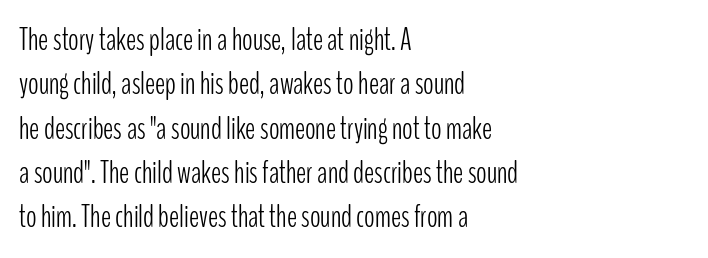
Each letter keeps its own natural width here, so spacing adapts to shape. Look at the bottom of the vertical strokes: they stop flat, with no serifs. Unlike italic type, these characters show no tilt at all. Leading: standard. The strip under each line holds only bare page.
